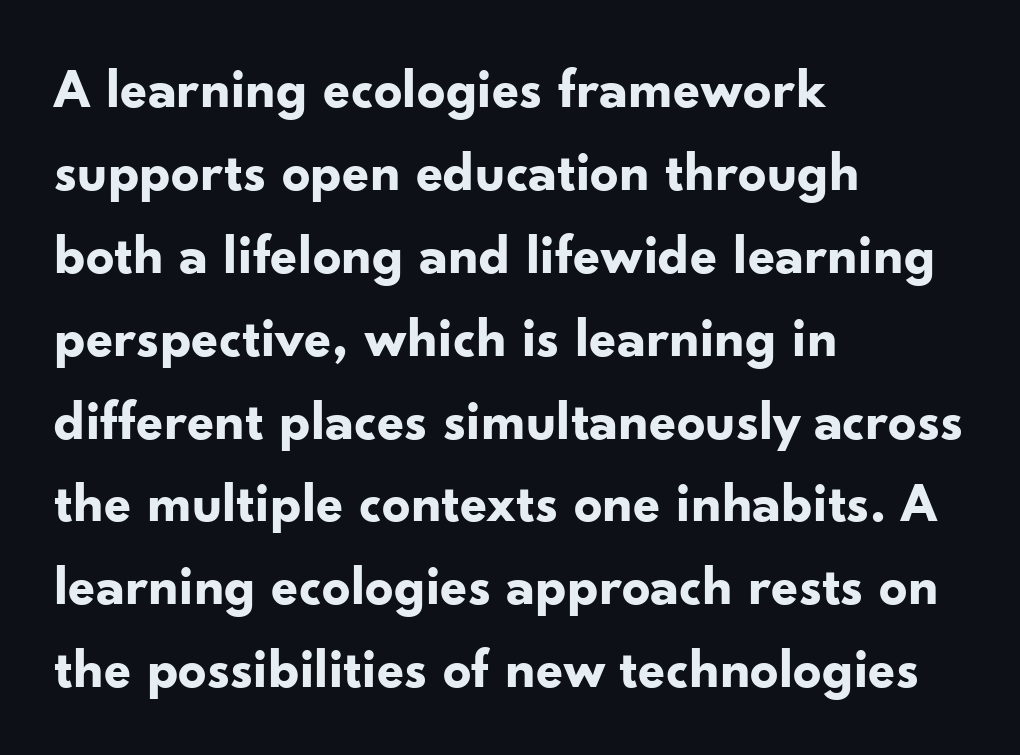
The image shows 56 px bold sans-serif type, upright; set left-aligned, normal line spacing (1.48x), normal letter spacing, not underlined; low stroke contrast and a small x-height.
